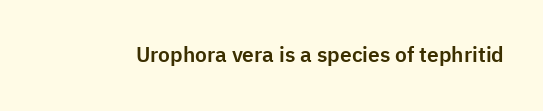
Every character sits straight up, as roman type does. The string is rendered with underlining switched off. Students, note that the glyphs here touch the page at normal intervals.
